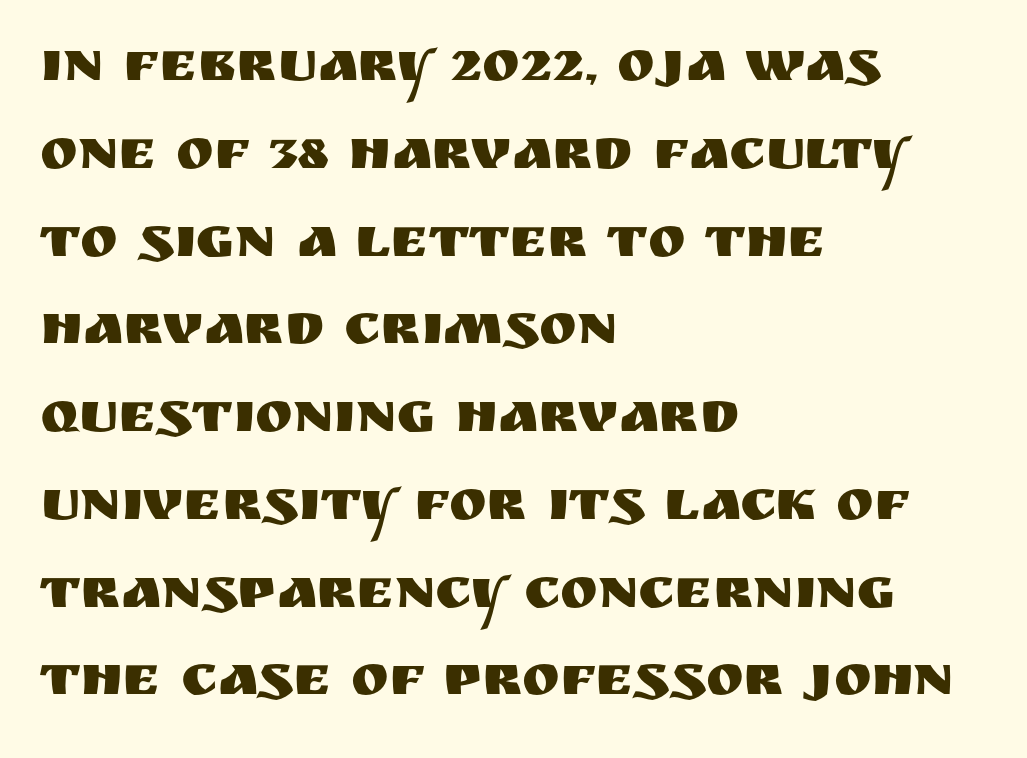
{"serif": "no", "italic": "no", "width": "normal", "stroke_contrast": "medium", "x_height": "large", "monospaced": "no", "underline": "no", "align": "left", "line_spacing": "normal", "line_spacing_ratio": 1.54, "letter_spacing": "normal", "letter_spacing_em": 0.0, "glyph_px": 57}
